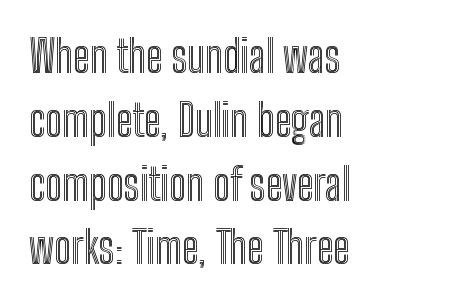
Q: Is the text italic (slanted)? A: No, it is upright.
Q: Is the text underlined? A: No.
Q: How is the paragraph aligned? A: Left-aligned.
Q: Is the spacing between letters normal or unusually wide? A: Normal.
Q: Is the spacing between lines tight, normal or loose? A: Normal.
Q: Width (condensed, normal, or wide)? A: Condensed.
Q: x-height? A: Medium.
Q: Monospaced? A: No.
